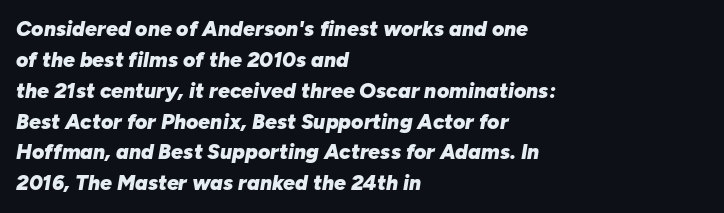
{"italic": "yes", "lean": "right", "slant_degrees": 10, "bold": "yes", "underline": "no", "align": "left", "line_spacing": "normal", "line_spacing_ratio": 1.47, "letter_spacing": "normal", "letter_spacing_em": 0.0, "glyph_px": 21}
